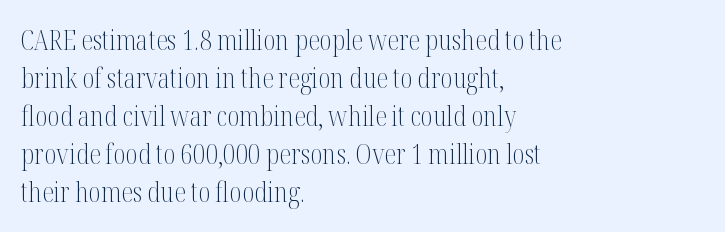
Q: Is the text bold? A: No.
Q: Is the text italic (slanted)? A: No, it is upright.
Q: Is the text underlined? A: No.
Q: How is the paragraph aligned? A: Left-aligned.
Q: Is the spacing between letters normal or unusually wide? A: Normal.
Q: Is the spacing between lines tight, normal or loose? A: Normal.
